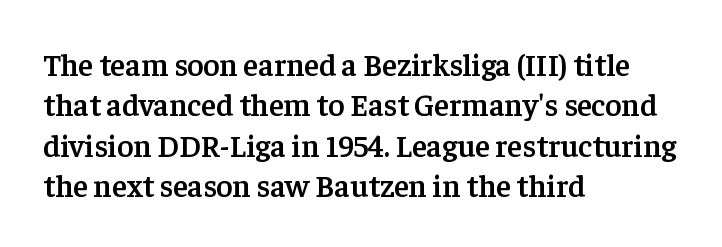
{"serif": "yes", "italic": "no", "bold": "semi", "weight": "semibold", "width": "normal", "stroke_contrast": "low", "x_height": "medium", "monospaced": "no", "underline": "no", "align": "left", "line_spacing": "normal", "line_spacing_ratio": 1.3, "letter_spacing": "normal", "letter_spacing_em": 0.0, "glyph_px": 31}
